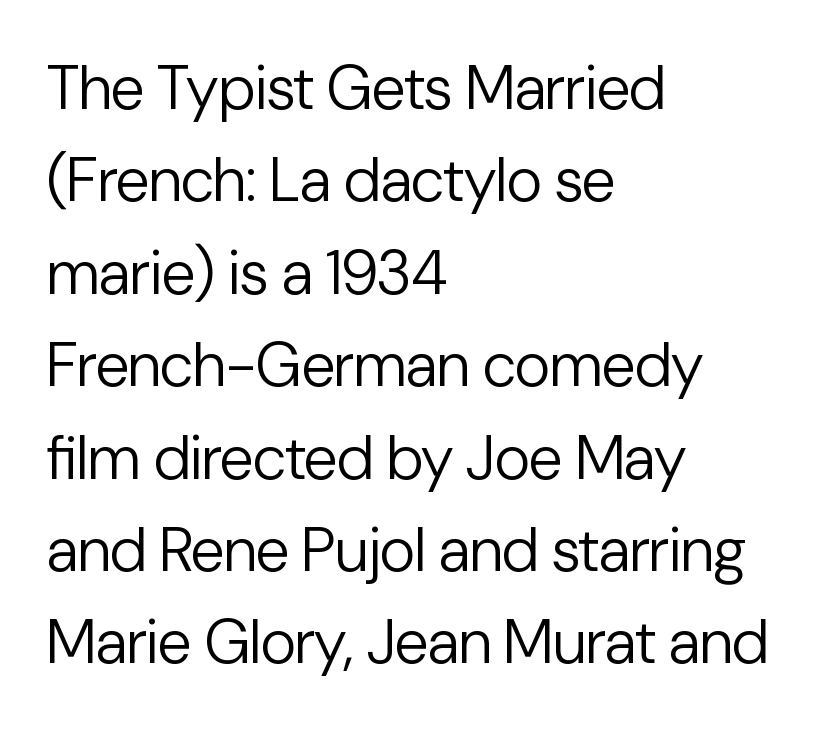
Q: Is the text bold? A: No.
Q: Is the text italic (slanted)? A: No, it is upright.
Q: Is the typeface a serif or a sans-serif typeface? A: Sans-serif.
Q: Is the text underlined? A: No.
Q: How is the paragraph aligned? A: Left-aligned.
Q: Is the spacing between letters normal or unusually wide? A: Normal.
Q: Is the spacing between lines tight, normal or loose? A: Normal.
Q: Width (condensed, normal, or wide)? A: Normal.
Q: Stroke contrast? A: Low.
Q: x-height? A: Medium.
Q: Monospaced? A: No.
